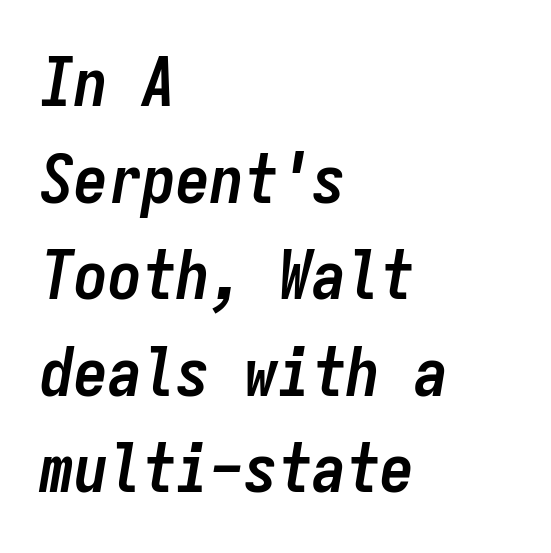
The image shows 68 px semibold, condensed type, italic (leaning right), monospaced; set left-aligned, normal line spacing (1.42x), normal letter spacing, not underlined; low stroke contrast and a medium x-height.
